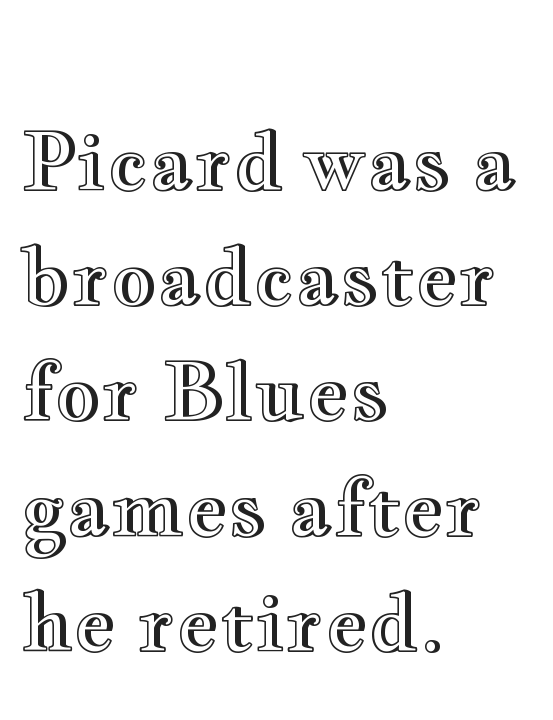
{"italic": "no", "width": "wide", "x_height": "small", "monospaced": "no", "underline": "no", "align": "left", "line_spacing": "normal", "line_spacing_ratio": 1.44, "letter_spacing": "normal", "letter_spacing_em": 0.0, "glyph_px": 80}
